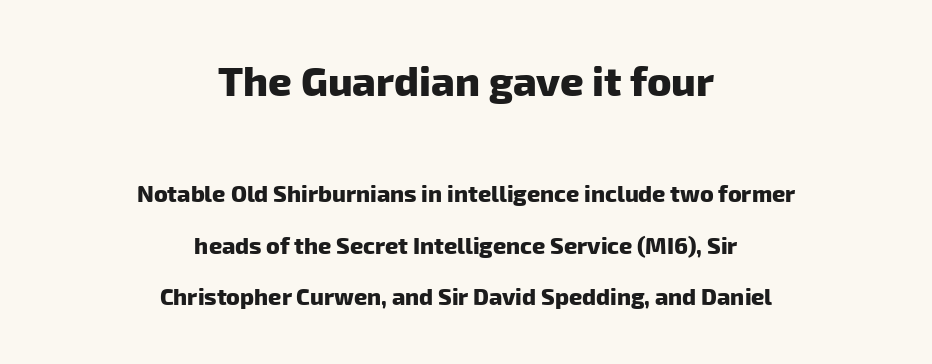
The image shows 41 px heavy sans-serif type; set centered, loose line spacing (2.23x), normal letter spacing, not underlined; the first (top) block is 1.78x larger; low stroke contrast and a medium x-height.
